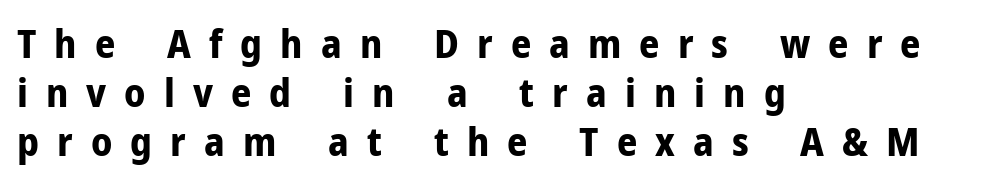
The image shows 40 px bold sans-serif type, upright; set left-aligned, line spacing 1.23x, unusually wide letter spacing (+0.45 em), not underlined; low stroke contrast and a medium x-height.
